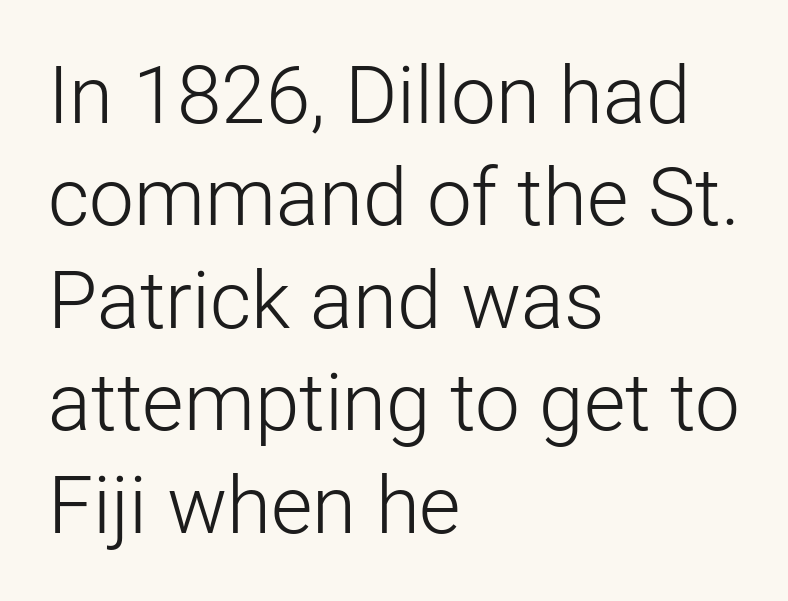
The image shows 80 px light sans-serif type, upright; set left-aligned, normal line spacing (1.28x), normal letter spacing, not underlined; low stroke contrast and a medium x-height.
